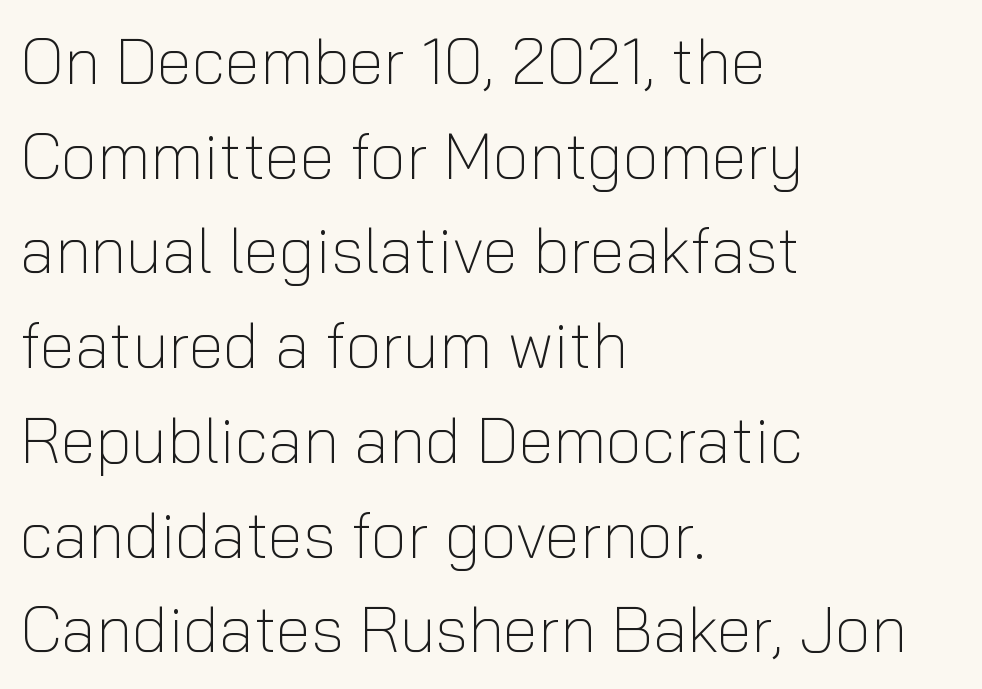
The string is rendered with underlining switched off. The passage is arranged the way most books set body copy — flush left. The letters advance in unequal steps, a hallmark of proportional type. Default kerning and tracking; the words read as compact shapes.
